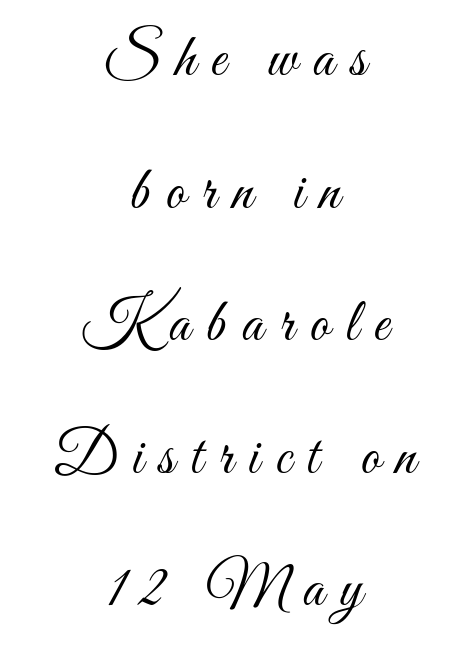
Heft: none added — not bold. There is plenty of visible air inserted between adjacent glyphs. The typesetter chose a symmetrical, centered arrangement here. Spacing verdict: proportional, widths tailored to each character. The designer dialed line spacing up above the default.
